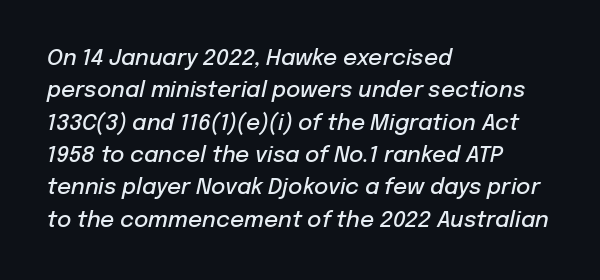
{"italic": "yes", "lean": "right", "slant_degrees": 12, "bold": "semi", "underline": "no", "align": "left", "line_spacing": "normal", "line_spacing_ratio": 1.47, "letter_spacing": "normal", "letter_spacing_em": 0.0, "glyph_px": 22}
